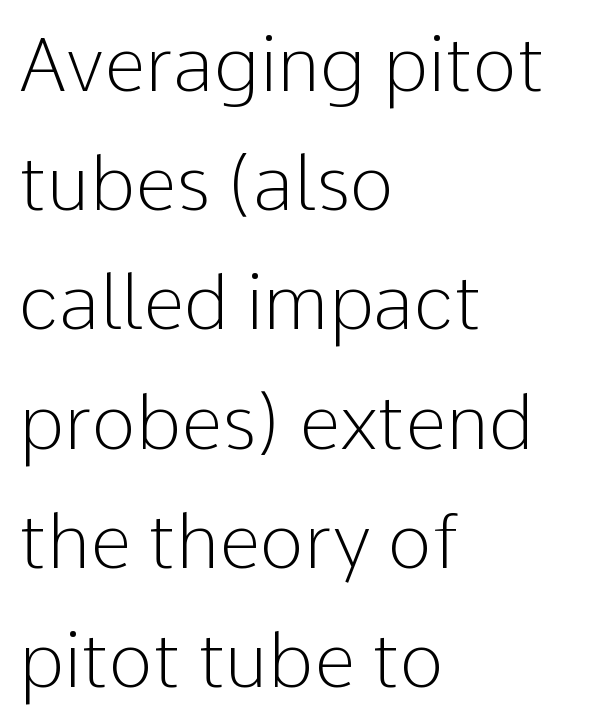
The image shows 75 px light sans-serif type, upright; set left-aligned, normal line spacing (1.59x), normal letter spacing, not underlined; low stroke contrast and a medium x-height.
